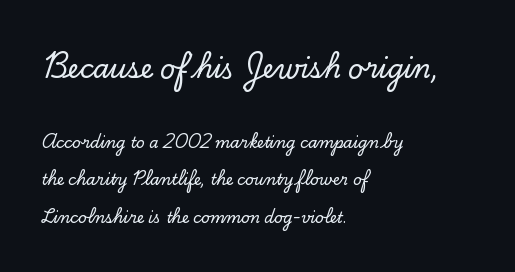
The image shows 26 px text type; set left-aligned, loose line spacing (2.48x), normal letter spacing, not underlined; the first (top) block is 1.73x larger.
